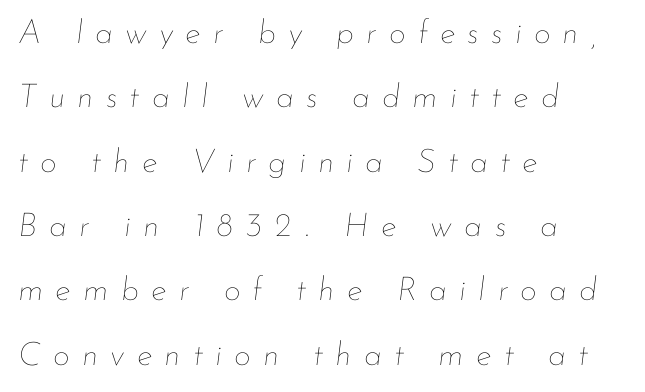
Here the designer chose a conventional face with non-uniform glyph widths. The font's italic variant was chosen for this text. Each word looks stretched out because of the extra space between its letters. The rag falls on the right side of this text block. No letter is thick-stroked: the sample isn't bold. Successive baselines arrive slowly, with a big drop between each.
